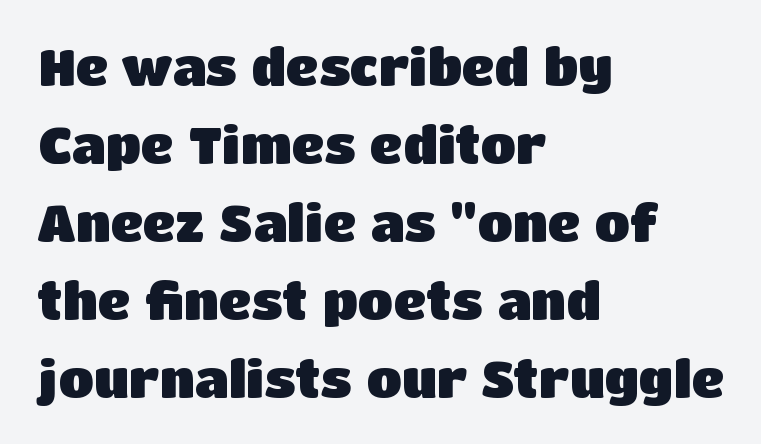
The image shows 51 px heavy sans-serif type, upright; set left-aligned, normal line spacing (1.53x), normal letter spacing, not underlined; low stroke contrast and a large x-height.
